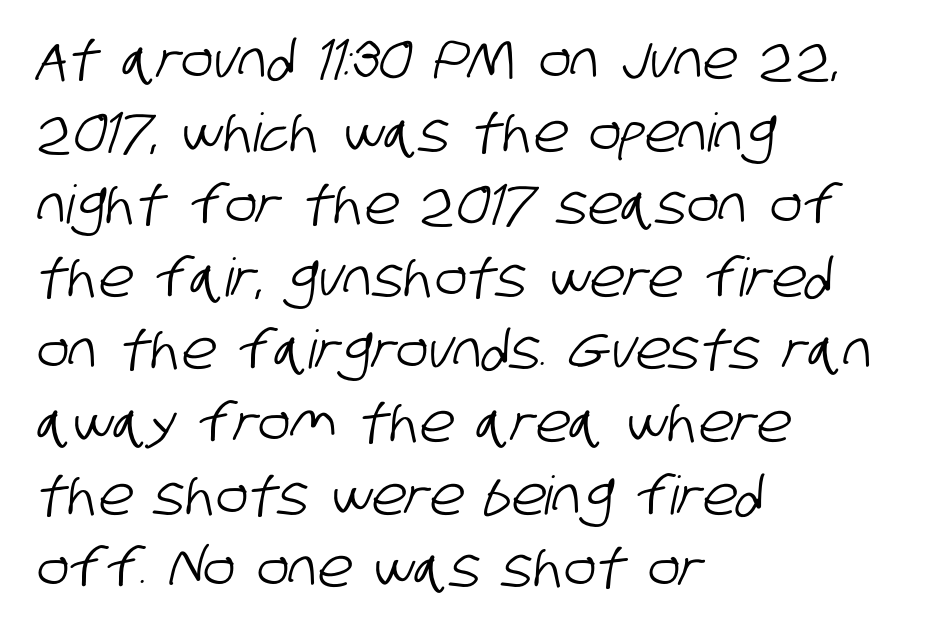
{"serif": "no", "width": "condensed", "stroke_contrast": "low", "x_height": "large", "monospaced": "no", "underline": "no", "align": "left", "line_spacing": "normal", "line_spacing_ratio": 1.37, "letter_spacing": "normal", "letter_spacing_em": 0.0, "glyph_px": 53}
